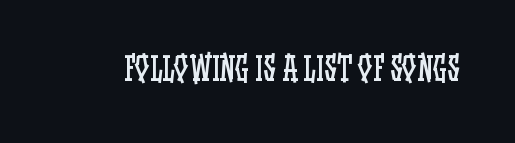
The image shows 32 px regular-weight, condensed type, upright; set normal letter spacing, not underlined; low stroke contrast and a large x-height.
